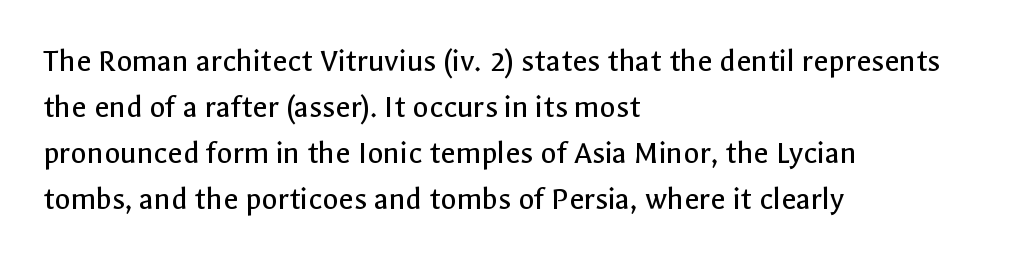
{"serif": "no", "italic": "no", "bold": "no", "weight": "regular", "width": "normal", "x_height": "medium", "monospaced": "no", "underline": "no", "align": "left", "line_spacing": "normal", "line_spacing_ratio": 1.39, "letter_spacing": "normal", "letter_spacing_em": 0.0, "glyph_px": 33}
